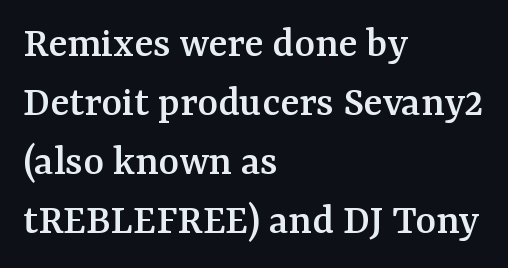
The image shows 44 px serif type, upright; set left-aligned, normal line spacing (1.34x), normal letter spacing, not underlined; medium stroke contrast and a medium x-height.
